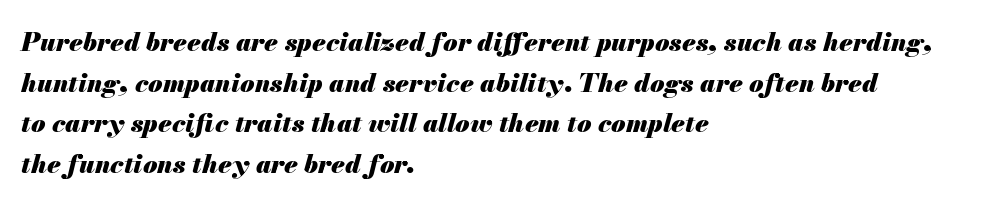
The image shows 26 px bold type, italic (leaning right); set left-aligned, normal line spacing (1.56x), normal letter spacing, not underlined.
